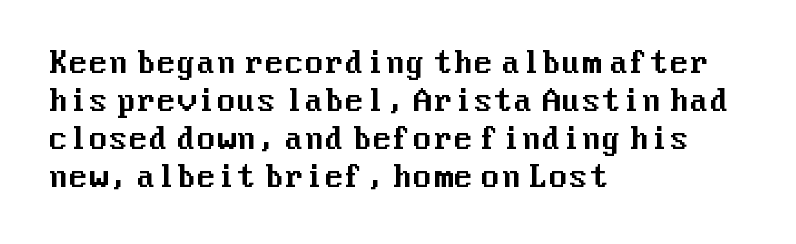
Q: Is the text italic (slanted)? A: No, it is upright.
Q: Is the typeface a serif or a sans-serif typeface? A: Sans-serif.
Q: Is the text underlined? A: No.
Q: How is the paragraph aligned? A: Left-aligned.
Q: Is the spacing between letters normal or unusually wide? A: Normal.
Q: Is the spacing between lines tight, normal or loose? A: Normal.
Q: Width (condensed, normal, or wide)? A: Normal.
Q: Stroke contrast? A: Medium.
Q: x-height? A: Medium.
